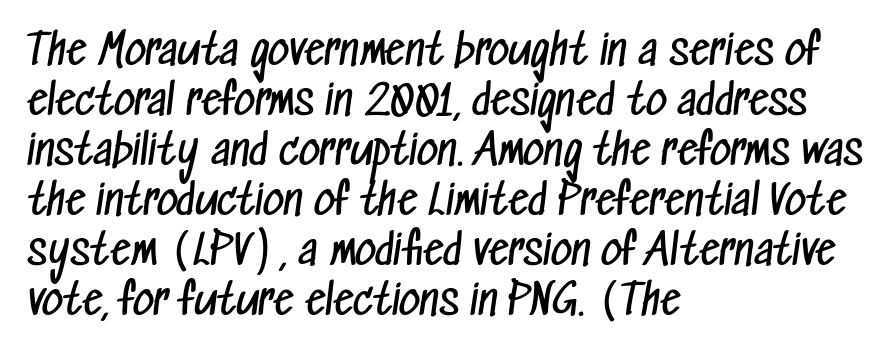
{"serif": "no", "bold": "no", "weight": "regular", "width": "condensed", "stroke_contrast": "low", "x_height": "medium", "monospaced": "no", "underline": "no", "align": "left", "line_spacing_ratio": 1.22, "letter_spacing": "normal", "letter_spacing_em": 0.0, "glyph_px": 41}
